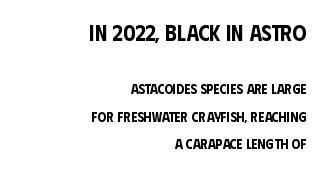
The image shows 22 px text type, upright; set right-aligned, loose line spacing (1.97x), normal letter spacing, not underlined; the first (top) block is 1.57x larger.
